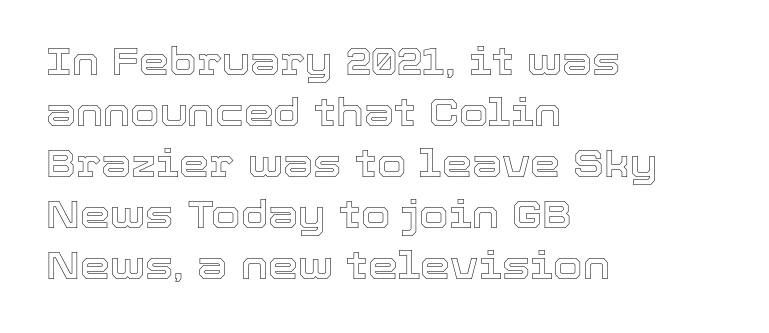
These lines keep a tight, regular rhythm from letter to letter. The type sits square on the baseline with zero lean. Beneath every word, the page is bare. The designer left line spacing at the default. These lines are set flush left with a ragged right edge. Character widths vary here, with narrow letters taking less room than wide ones.
